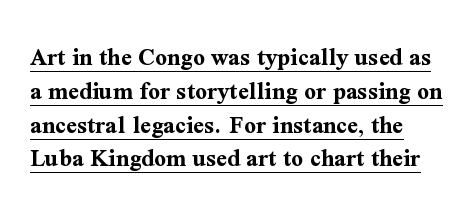
Italic? Not at all — the glyphs are vertical. These lines stack with their left ends in a neat column. Default kerning and tracking; the words read as compact shapes. What's the leading like? Ordinary, nothing unusual. The strokes are fattened all the way to bold.
